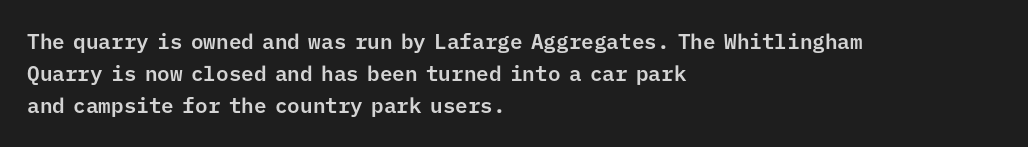
{"italic": "no", "underline": "no", "align": "left", "line_spacing": "normal", "line_spacing_ratio": 1.53, "letter_spacing": "normal", "letter_spacing_em": 0.0, "glyph_px": 21}
